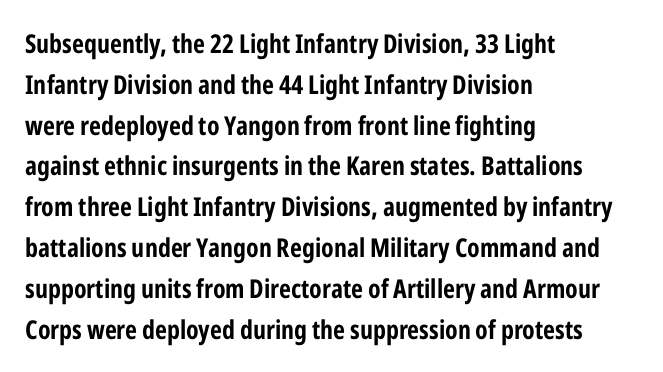
The space between consecutive lines is moderate. This sample uses plain, unmodified letter spacing. Layout note: lines flush left. No italicization has been applied; the sample stays upright. The passage shown is not underscored anywhere.
